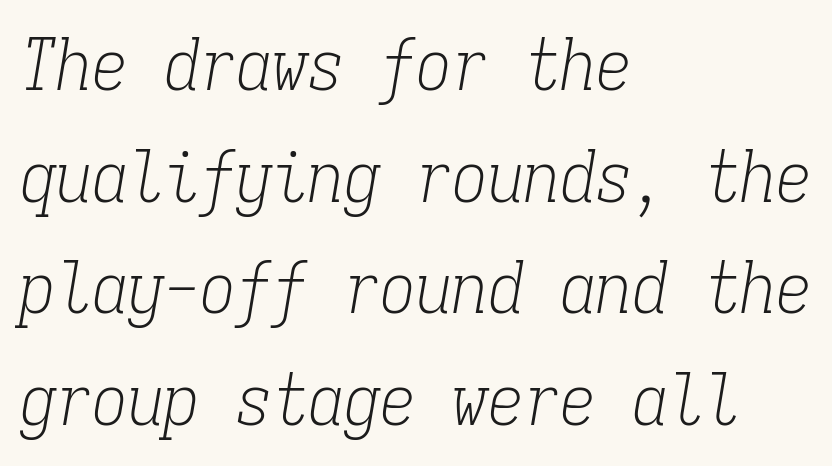
Q: Is the text bold? A: No.
Q: Is the text italic (slanted)? A: Yes, it leans right by about 9 degrees.
Q: Is the typeface a serif or a sans-serif typeface? A: Serif.
Q: Is the text underlined? A: No.
Q: How is the paragraph aligned? A: Left-aligned.
Q: Is the spacing between letters normal or unusually wide? A: Normal.
Q: Is the spacing between lines tight, normal or loose? A: Normal.
Q: Width (condensed, normal, or wide)? A: Condensed.
Q: Stroke contrast? A: Low.
Q: x-height? A: Medium.
Q: Monospaced? A: Yes.
